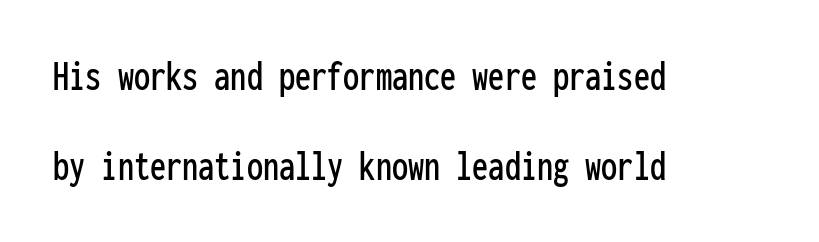
Q: Is the text italic (slanted)? A: No, it is upright.
Q: Is the typeface a serif or a sans-serif typeface? A: Sans-serif.
Q: Is the text underlined? A: No.
Q: How is the paragraph aligned? A: Left-aligned.
Q: Is the spacing between letters normal or unusually wide? A: Normal.
Q: Is the spacing between lines tight, normal or loose? A: Loose.
Q: Width (condensed, normal, or wide)? A: Condensed.
Q: Stroke contrast? A: Low.
Q: x-height? A: Medium.
Q: Monospaced? A: Yes.
